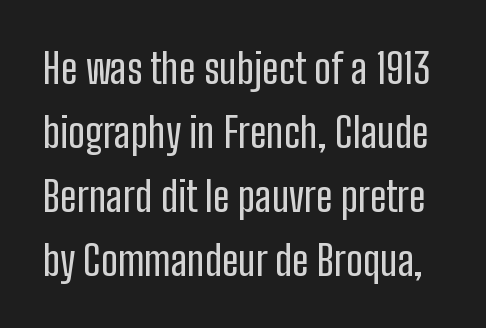
{"serif": "no", "italic": "no", "width": "condensed", "stroke_contrast": "low", "x_height": "medium", "monospaced": "no", "underline": "no", "line_spacing": "normal", "line_spacing_ratio": 1.56, "letter_spacing": "normal", "letter_spacing_em": 0.0, "glyph_px": 41}
